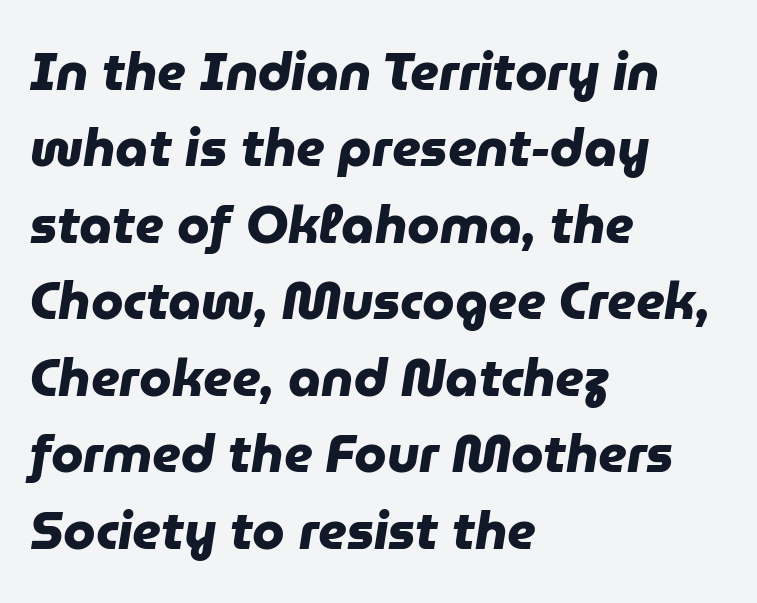
{"serif": "no", "bold": "yes", "weight": "heavy", "width": "normal", "stroke_contrast": "low", "x_height": "medium", "monospaced": "no", "underline": "no", "align": "left", "line_spacing": "normal", "line_spacing_ratio": 1.47, "letter_spacing": "normal", "letter_spacing_em": 0.0, "glyph_px": 52}
